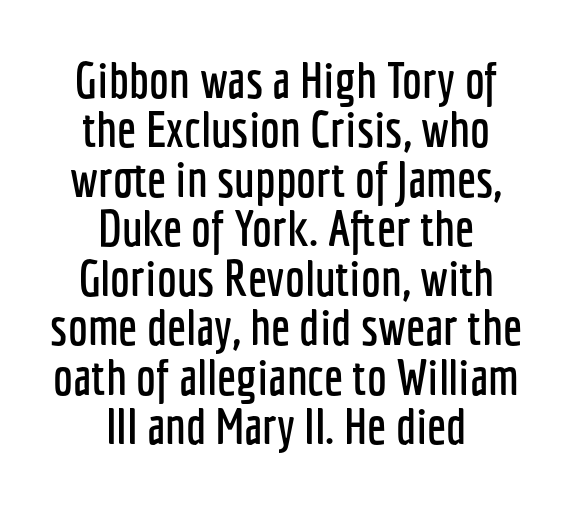
{"serif": "no", "italic": "no", "width": "condensed", "stroke_contrast": "low", "x_height": "medium", "monospaced": "no", "underline": "no", "align": "center", "line_spacing": "tight", "line_spacing_ratio": 0.99, "letter_spacing": "normal", "letter_spacing_em": 0.0, "glyph_px": 50}
